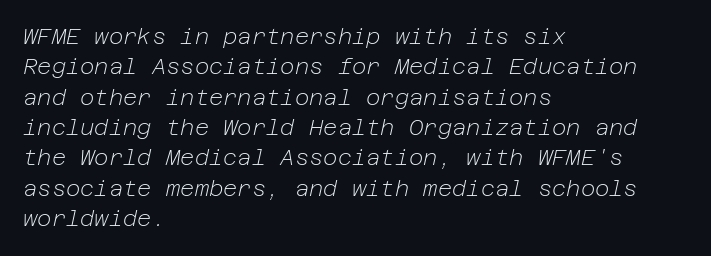
Q: Is the text bold? A: No.
Q: Is the text italic (slanted)? A: Yes, it leans right by about 12 degrees.
Q: Is the text underlined? A: No.
Q: How is the paragraph aligned? A: Left-aligned.
Q: Is the spacing between letters normal or unusually wide? A: Normal.
Q: Is the spacing between lines tight, normal or loose? A: Normal.
